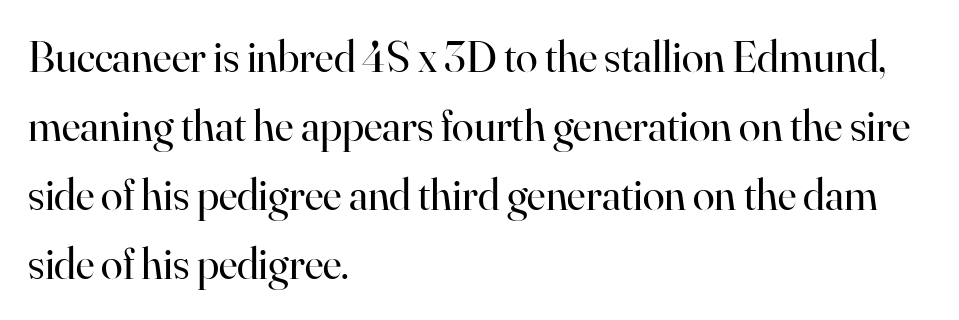
The letters carry serifs — small finishing strokes at the ends of their stems. The glyphs are unaccompanied by any horizontal stroke below them. Short and long lines alike share a common starting point at left. This reads as an unemphasized weight, regular at the heaviest. This is the regular roman posture of the typeface. Short note: letters normally spaced.
